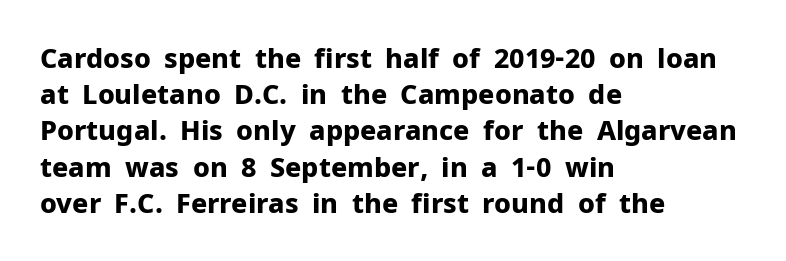
{"italic": "no", "bold": "yes", "underline": "no", "align": "left", "line_spacing": "normal", "line_spacing_ratio": 1.34, "letter_spacing": "normal", "letter_spacing_em": 0.0, "glyph_px": 27}
